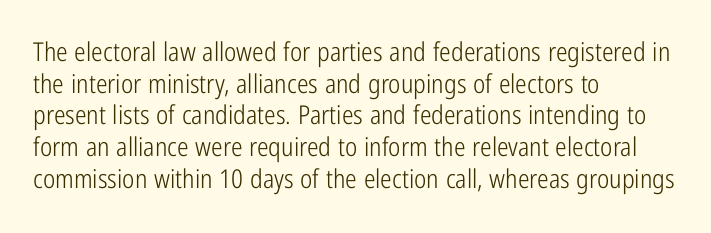
{"italic": "no", "bold": "no", "underline": "no", "align": "left", "line_spacing_ratio": 1.22, "letter_spacing": "normal", "letter_spacing_em": 0.0, "glyph_px": 26}
